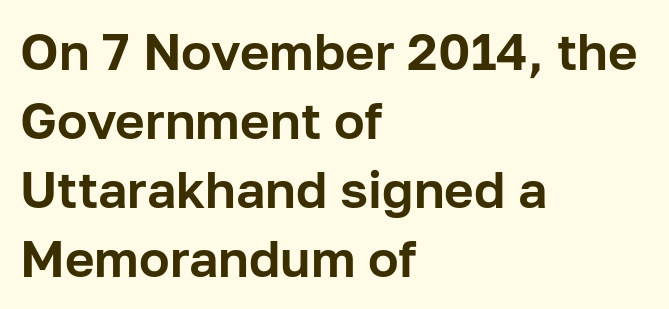
Q: Is the text italic (slanted)? A: No, it is upright.
Q: Is the typeface a serif or a sans-serif typeface? A: Sans-serif.
Q: Is the text underlined? A: No.
Q: How is the paragraph aligned? A: Left-aligned.
Q: Is the spacing between letters normal or unusually wide? A: Normal.
Q: Is the spacing between lines tight, normal or loose? A: Normal.
Q: Width (condensed, normal, or wide)? A: Normal.
Q: Stroke contrast? A: Low.
Q: x-height? A: Medium.
Q: Monospaced? A: No.
